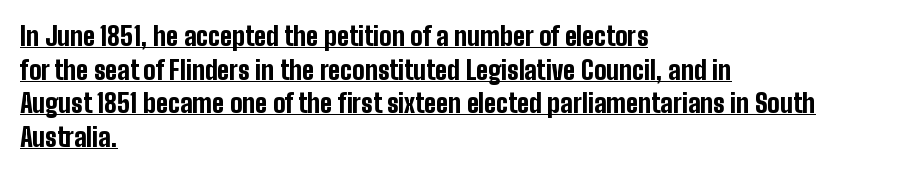
The image shows 26 px bold type, upright; set left-aligned, normal line spacing (1.29x), normal letter spacing, underlined.
